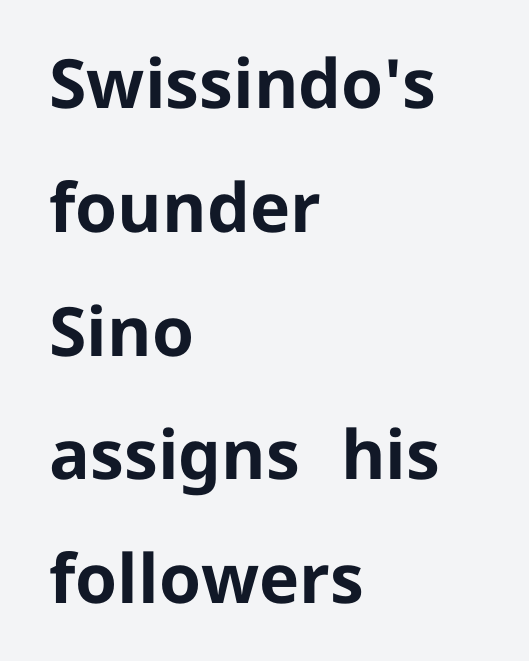
{"serif": "no", "italic": "no", "bold": "yes", "weight": "bold", "width": "normal", "stroke_contrast": "low", "x_height": "medium", "monospaced": "no", "underline": "no", "align": "left", "line_spacing_ratio": 1.82, "letter_spacing": "normal", "letter_spacing_em": 0.0, "glyph_px": 68}
